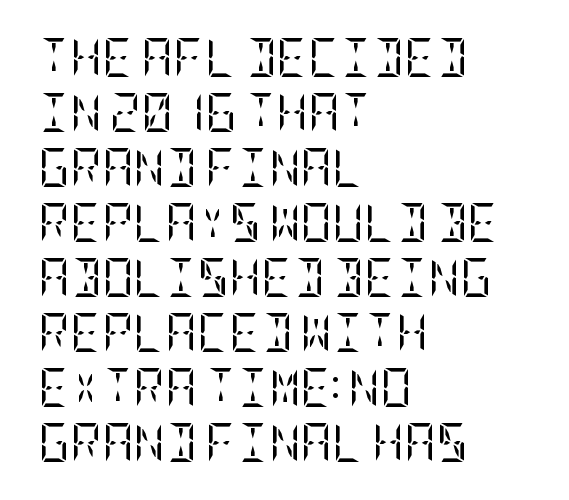
{"serif": "yes", "italic": "no", "bold": "no", "weight": "regular", "width": "condensed", "stroke_contrast": "low", "x_height": "large", "underline": "no", "align": "left", "line_spacing": "normal", "line_spacing_ratio": 1.41, "letter_spacing": "normal", "letter_spacing_em": 0.0, "glyph_px": 39}
